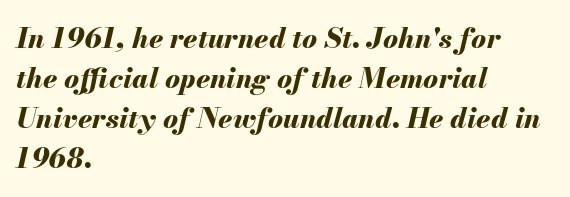
Q: Is the text bold? A: Yes.
Q: Is the text italic (slanted)? A: Yes, it leans right by about 13 degrees.
Q: Is the text underlined? A: No.
Q: How is the paragraph aligned? A: Left-aligned.
Q: Is the spacing between letters normal or unusually wide? A: Normal.
Q: Is the spacing between lines tight, normal or loose? A: Normal.
Q: Width (condensed, normal, or wide)? A: Normal.
Q: Stroke contrast? A: Medium.
Q: x-height? A: Small.
Q: Monospaced? A: No.
